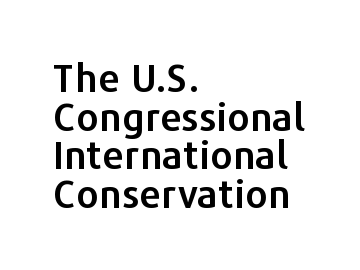
The letters advance in unequal steps, a hallmark of proportional type. Quick note: not italic, upright. The string is rendered with underlining switched off. Note: no serifs on the glyphs.
